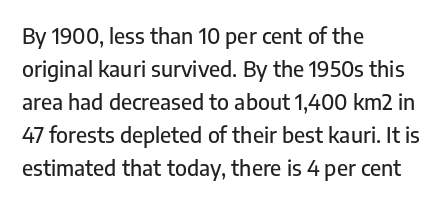
Do the letters lean? They stand straight. You could call the tracking neutral — neither tight nor loose. The passage shown is not underscored anywhere. The ragged edge is on the right, which tells us the setting is flush left. Students, observe: this is what conventionally led text looks like.
